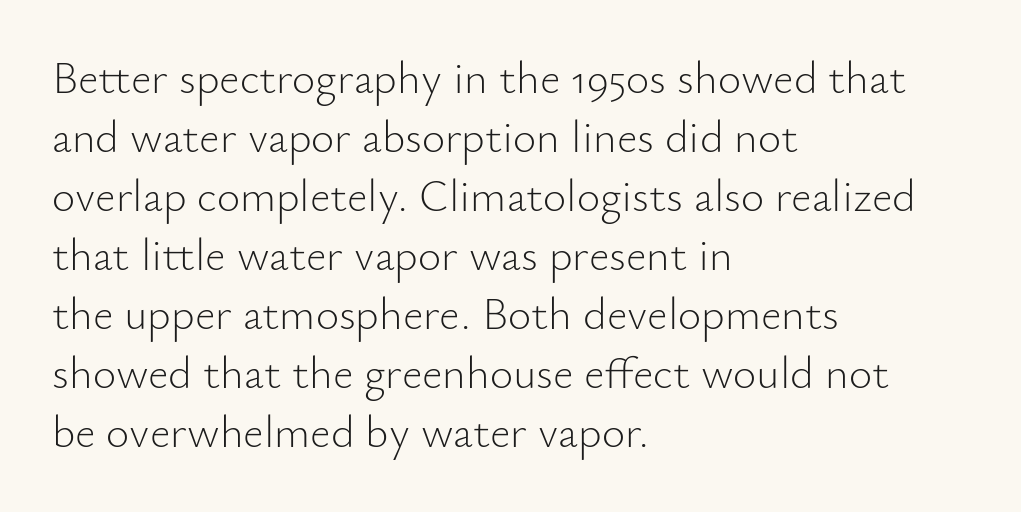
The image shows 45 px light sans-serif type, upright; set left-aligned, normal line spacing (1.31x), normal letter spacing, not underlined; low stroke contrast and a small x-height.
